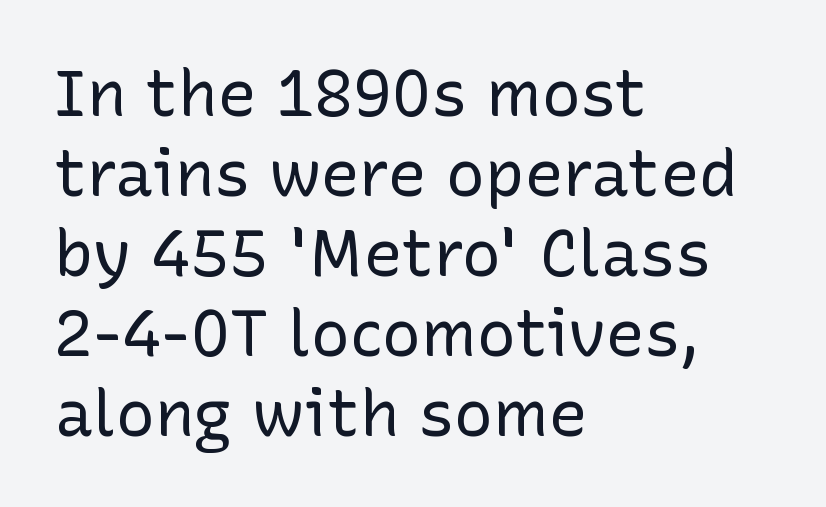
Q: Is the text bold? A: No.
Q: Is the text italic (slanted)? A: No, it is upright.
Q: Is the typeface a serif or a sans-serif typeface? A: Sans-serif.
Q: Is the text underlined? A: No.
Q: How is the paragraph aligned? A: Left-aligned.
Q: Is the spacing between letters normal or unusually wide? A: Normal.
Q: Width (condensed, normal, or wide)? A: Normal.
Q: Stroke contrast? A: Low.
Q: x-height? A: Medium.
Q: Monospaced? A: No.
